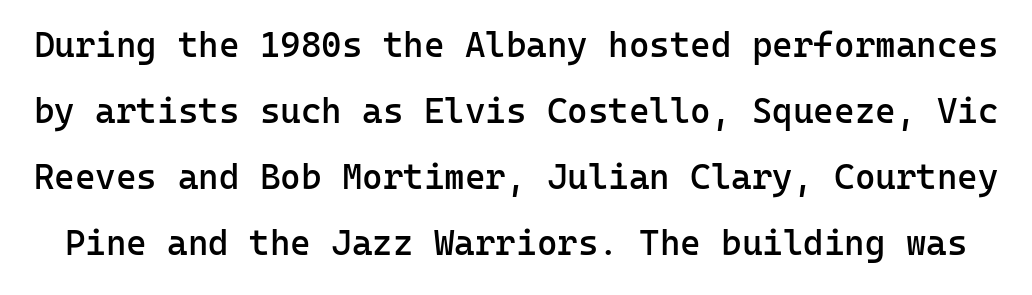
{"serif": "no", "italic": "no", "bold": "semi", "weight": "semibold", "width": "normal", "stroke_contrast": "low", "x_height": "medium", "monospaced": "yes", "underline": "no", "line_spacing_ratio": 1.89, "letter_spacing": "normal", "letter_spacing_em": 0.0, "glyph_px": 35}
